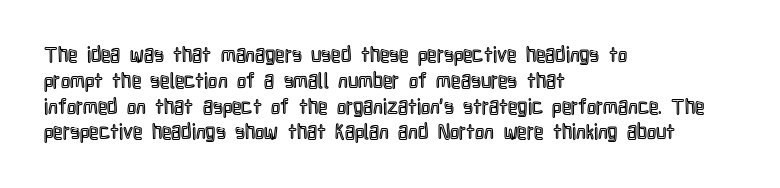
The image shows 21 px text type, upright; set left-aligned, line spacing 1.23x, normal letter spacing, not underlined.
